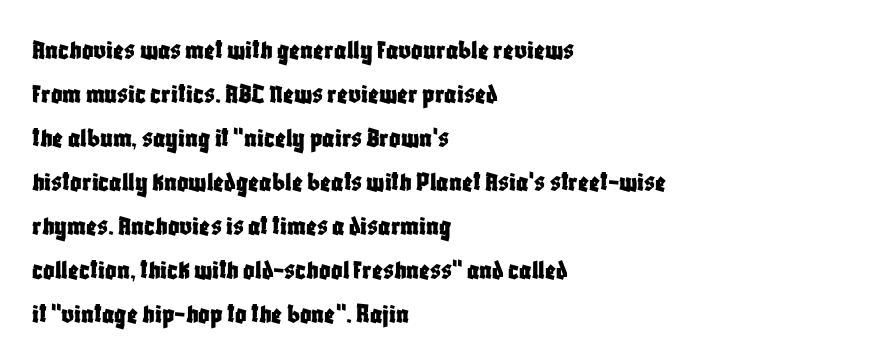
Here the glyphs are tracked normally, forming tight word shapes. Nope, not italic — everything's standing straight. Are there feet on the stems? There aren't — it's a sans. Proportional: the letters do not fall into vertical columns. A bare baseline throughout the passage. Notice how descenders clear the ascenders below comfortably — that's standard leading.
